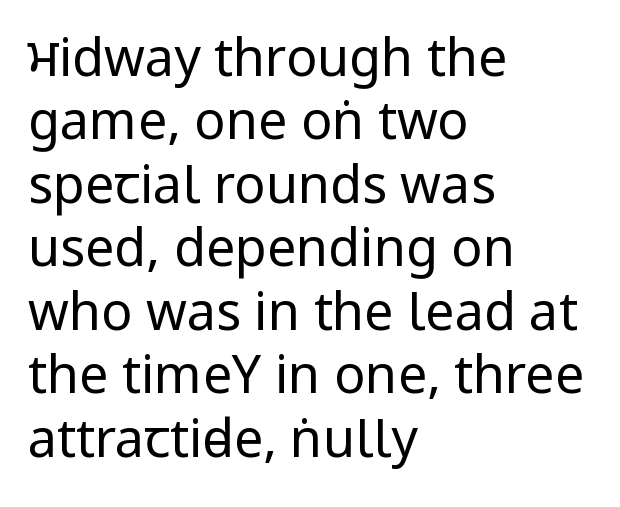
The image shows 52 px regular-weight, condensed sans-serif type, upright; set left-aligned, line spacing 1.22x, normal letter spacing, not underlined; low stroke contrast.
